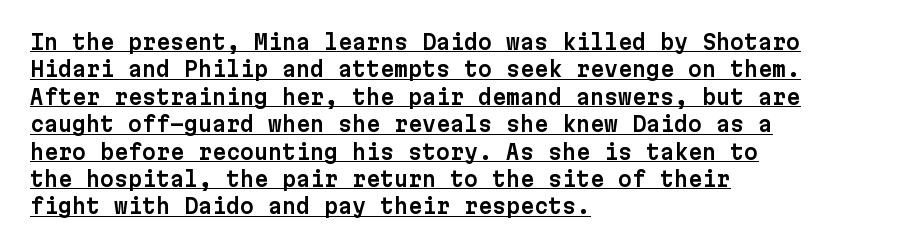
The image shows 20 px text type, upright; set left-aligned, normal line spacing (1.37x), normal letter spacing, underlined.
